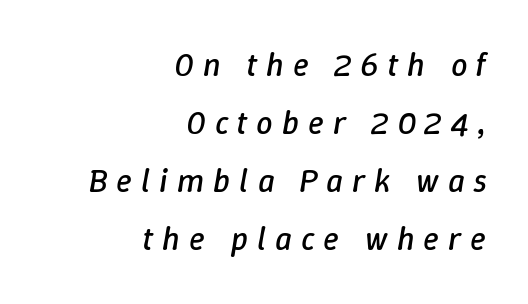
{"italic": "yes", "lean": "right", "slant_degrees": 9, "bold": "no", "weight": "regular", "width": "normal", "stroke_contrast": "low", "x_height": "medium", "monospaced": "no", "underline": "no", "align": "right", "line_spacing_ratio": 1.76, "letter_spacing": "wide", "letter_spacing_em": 0.27, "glyph_px": 33}
